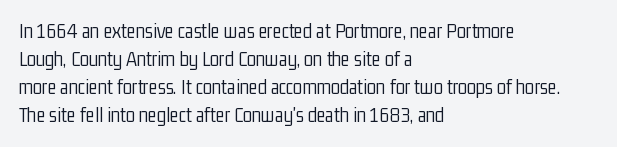
Visually the block forms a straight wall on the left and a jagged coastline on the right. Style check: upright. Bold? No — there's no thickening of the strokes. Notice how descenders clear the ascenders below comfortably — that's standard leading. Each word holds together tightly as a unit, with standard inter-letter gaps.
